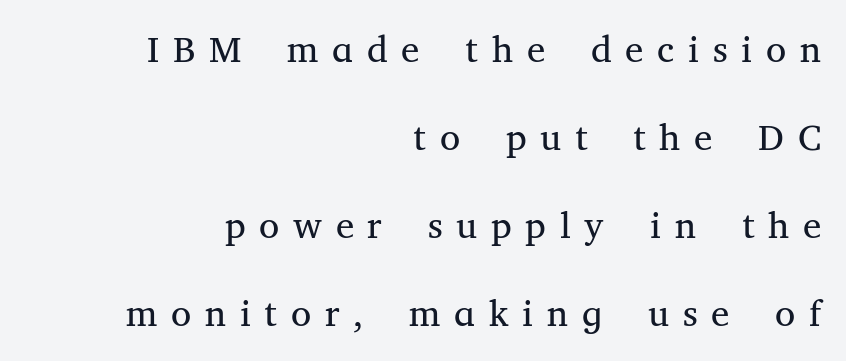
Q: Is the text bold? A: No.
Q: Is the text italic (slanted)? A: No, it is upright.
Q: Is the typeface a serif or a sans-serif typeface? A: Serif.
Q: Is the text underlined? A: No.
Q: How is the paragraph aligned? A: Right-aligned.
Q: Is the spacing between letters normal or unusually wide? A: Unusually wide.
Q: Is the spacing between lines tight, normal or loose? A: Loose.
Q: Width (condensed, normal, or wide)? A: Normal.
Q: Stroke contrast? A: Medium.
Q: x-height? A: Medium.
Q: Monospaced? A: No.
